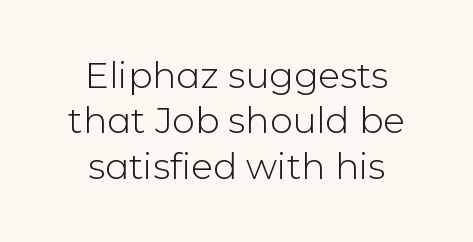
{"serif": "no", "italic": "no", "bold": "no", "weight": "light", "width": "normal", "stroke_contrast": "low", "x_height": "medium", "monospaced": "no", "underline": "no", "align": "center", "line_spacing": "normal", "line_spacing_ratio": 1.26, "letter_spacing": "normal", "letter_spacing_em": 0.0, "glyph_px": 36}
